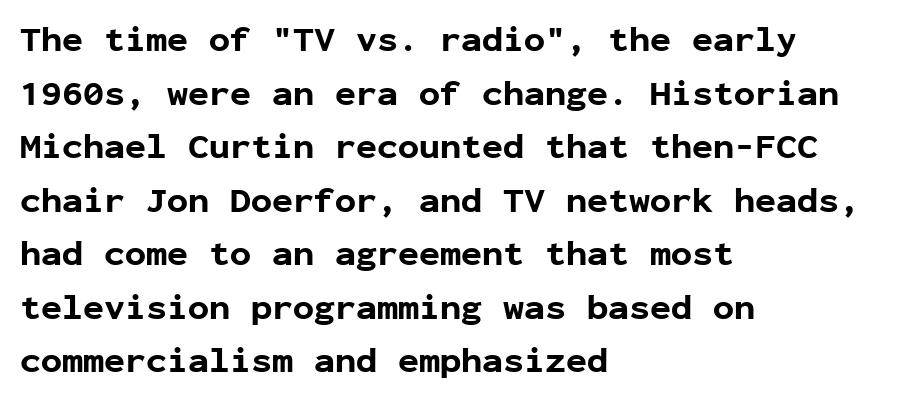
Q: Is the text bold? A: Yes.
Q: Is the text italic (slanted)? A: No, it is upright.
Q: Is the typeface a serif or a sans-serif typeface? A: Sans-serif.
Q: Is the text underlined? A: No.
Q: How is the paragraph aligned? A: Left-aligned.
Q: Is the spacing between letters normal or unusually wide? A: Normal.
Q: Is the spacing between lines tight, normal or loose? A: Normal.
Q: Width (condensed, normal, or wide)? A: Normal.
Q: Stroke contrast? A: Low.
Q: x-height? A: Medium.
Q: Monospaced? A: Yes.
